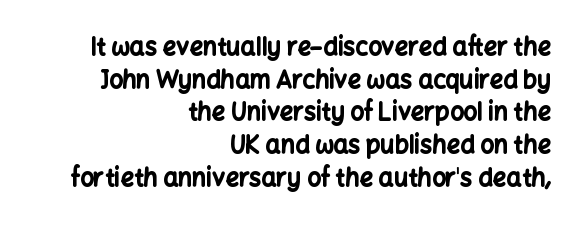
{"italic": "no", "bold": "yes", "underline": "no", "align": "right", "line_spacing": "normal", "line_spacing_ratio": 1.36, "letter_spacing": "normal", "letter_spacing_em": 0.0, "glyph_px": 24}
